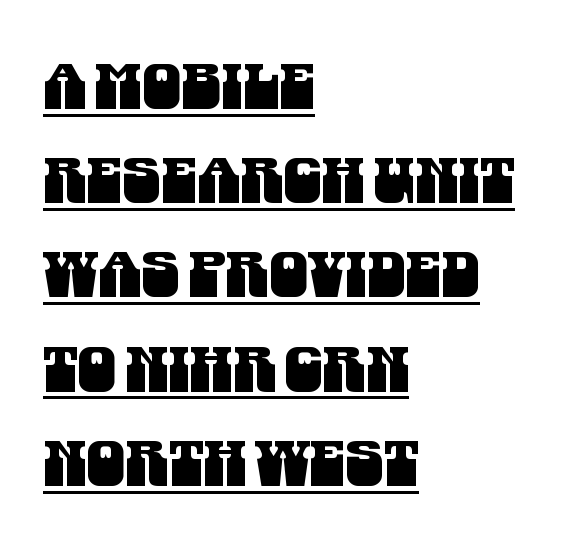
The image shows 62 px condensed sans-serif type; set left-aligned, normal line spacing (1.52x), normal letter spacing, underlined; medium stroke contrast and a large x-height.
